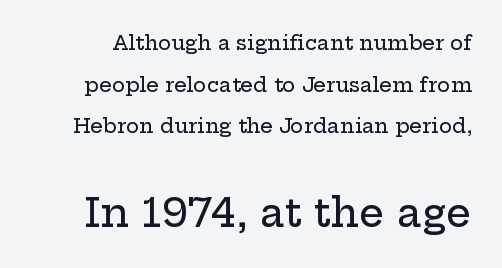
The image shows 40 px wide serif type, upright; set loose line spacing (2.08x), normal letter spacing, not underlined; the second (bottom) block is 2.0x larger; low stroke contrast and a medium x-height.
